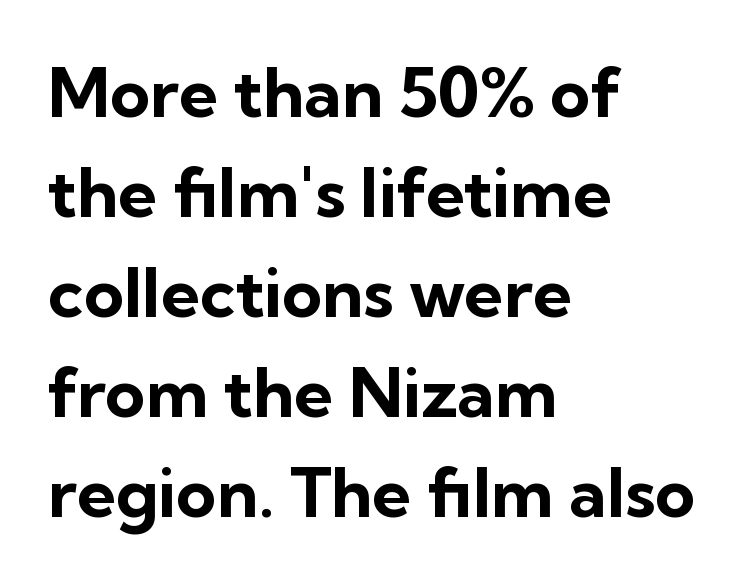
The image shows 69 px bold sans-serif type, upright; set left-aligned, normal line spacing (1.45x), normal letter spacing, not underlined; low stroke contrast and a medium x-height.
